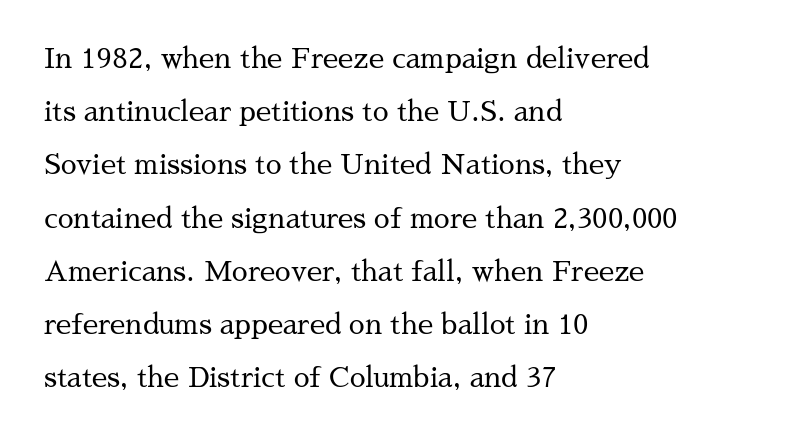
Q: Is the text bold? A: No.
Q: Is the text italic (slanted)? A: No, it is upright.
Q: Is the typeface a serif or a sans-serif typeface? A: Serif.
Q: Is the text underlined? A: No.
Q: How is the paragraph aligned? A: Left-aligned.
Q: Is the spacing between letters normal or unusually wide? A: Normal.
Q: Is the spacing between lines tight, normal or loose? A: Loose.
Q: Width (condensed, normal, or wide)? A: Normal.
Q: Stroke contrast? A: Medium.
Q: x-height? A: Medium.
Q: Monospaced? A: No.
